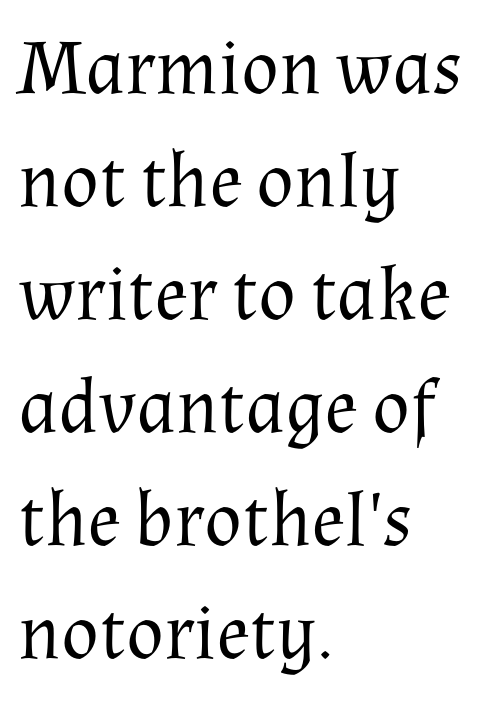
Compared with typical paragraphs, the rows here are spaced about the same. Short note: letters normally spaced. The letters carry serifs — small finishing strokes at the ends of their stems. Looks like regular typesetting: each glyph gets only the width it needs.
